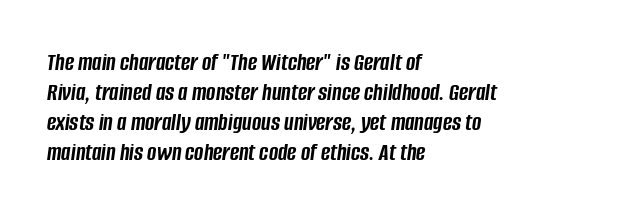
{"italic": "yes", "lean": "right", "slant_degrees": 8, "bold": "yes", "underline": "no", "align": "left", "line_spacing_ratio": 1.2, "letter_spacing": "normal", "letter_spacing_em": 0.0, "glyph_px": 25}
